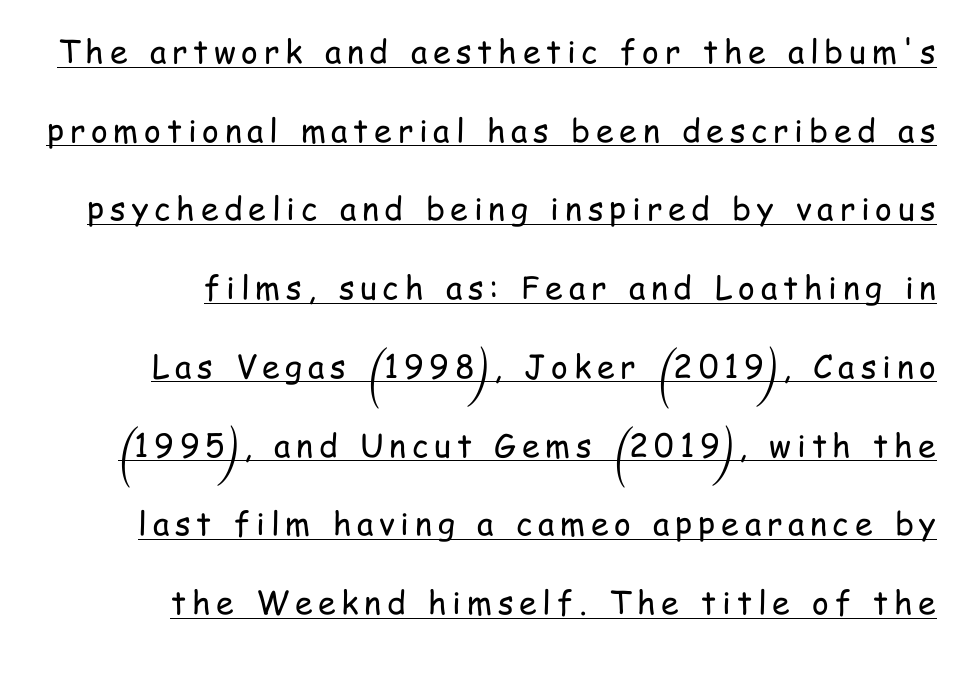
Q: Is the text bold? A: No.
Q: Is the text italic (slanted)? A: No, it is upright.
Q: Is the typeface a serif or a sans-serif typeface? A: Sans-serif.
Q: Is the text underlined? A: Yes.
Q: How is the paragraph aligned? A: Right-aligned.
Q: Is the spacing between lines tight, normal or loose? A: Loose.
Q: Width (condensed, normal, or wide)? A: Condensed.
Q: Stroke contrast? A: Low.
Q: x-height? A: Medium.
Q: Monospaced? A: No.
